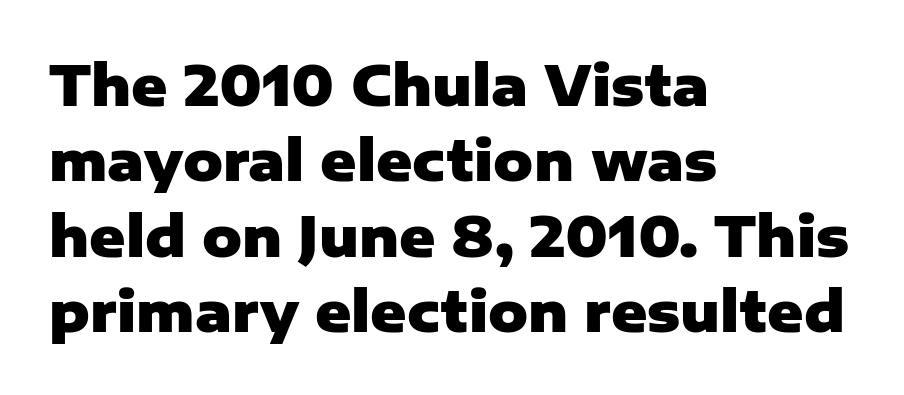
{"serif": "no", "italic": "no", "bold": "yes", "weight": "heavy", "width": "normal", "stroke_contrast": "low", "x_height": "medium", "monospaced": "no", "underline": "no", "align": "left", "line_spacing": "normal", "line_spacing_ratio": 1.37, "letter_spacing": "normal", "letter_spacing_em": 0.0, "glyph_px": 55}
